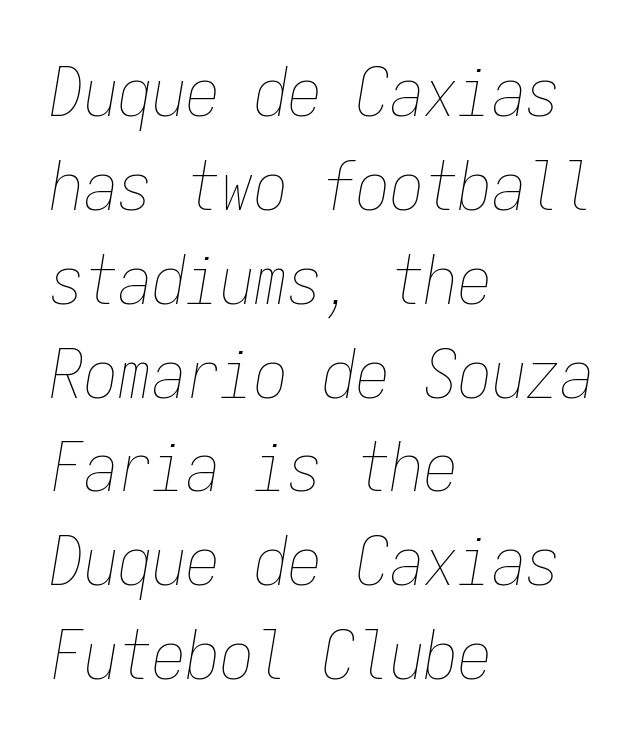
{"italic": "yes", "lean": "right", "slant_degrees": 9, "bold": "no", "weight": "thin", "width": "condensed", "stroke_contrast": "low", "x_height": "medium", "monospaced": "yes", "underline": "no", "align": "left", "line_spacing": "normal", "line_spacing_ratio": 1.38, "letter_spacing": "normal", "letter_spacing_em": 0.0, "glyph_px": 68}
